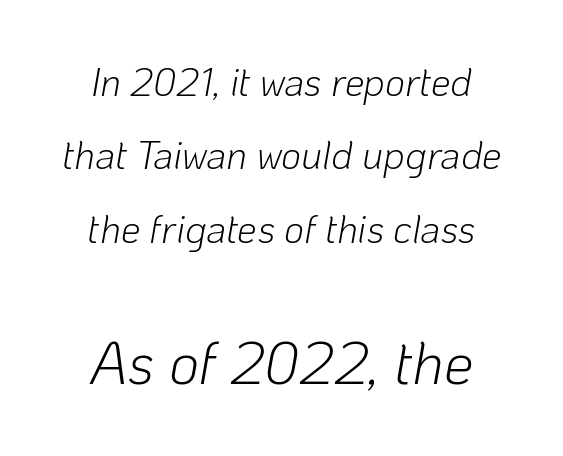
Q: Is the text bold? A: No.
Q: Is the text italic (slanted)? A: Yes, it leans right by about 10 degrees.
Q: Is the text underlined? A: No.
Q: How is the paragraph aligned? A: Centered.
Q: Is the spacing between letters normal or unusually wide? A: Normal.
Q: Which block of text is set in a larger size, the first (top) or the second (bottom)? A: The second (bottom) one.
Q: Width (condensed, normal, or wide)? A: Normal.
Q: Stroke contrast? A: Low.
Q: x-height? A: Medium.
Q: Monospaced? A: No.
